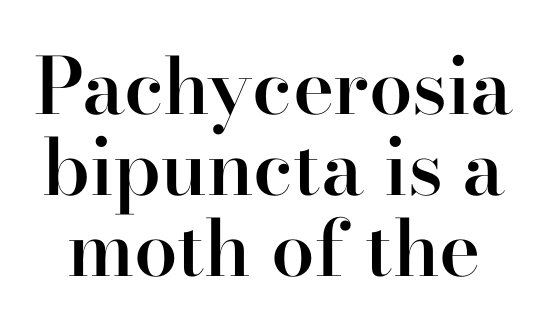
Just letters on the line, the space beneath them empty. Upright lettering throughout. In terms of letterform style, serifs are clearly present. A typesetter would call this leading minimal, almost set solid. A typesetter would call this proportional, since set widths differ per character.
